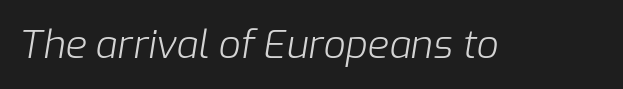
The gap between lines stays unmarked. This sample uses an oblique cut, with every glyph tilted off the vertical. In terms of letterspacing, this is plain default setting. Think of a printed novel: that variable character pitch is what you see here. Is this a heavy cut? Hardly; it is regular or lighter.
